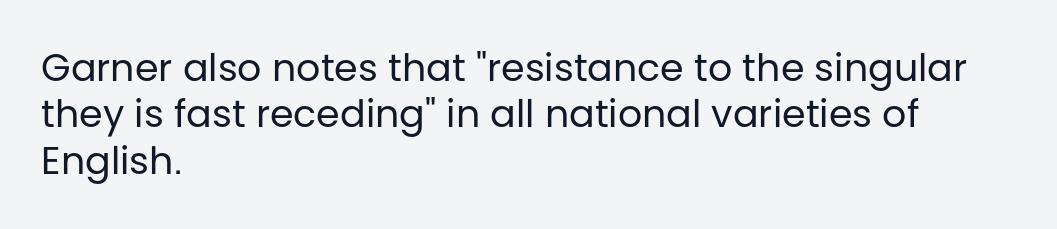
Q: Is the text bold? A: No.
Q: Is the text italic (slanted)? A: No, it is upright.
Q: Is the typeface a serif or a sans-serif typeface? A: Sans-serif.
Q: Is the text underlined? A: No.
Q: How is the paragraph aligned? A: Left-aligned.
Q: Is the spacing between letters normal or unusually wide? A: Normal.
Q: Width (condensed, normal, or wide)? A: Normal.
Q: Stroke contrast? A: Low.
Q: x-height? A: Large.
Q: Monospaced? A: No.
